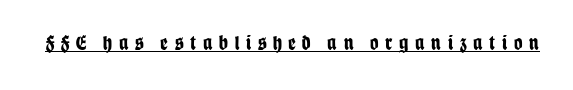
The sample's only ornament is a line tracing under the words. The letters are bold, with thick, heavy strokes. The lettering stays uniformly vertical, giving the passage a roman look. This rendering widens character spacing well past its baseline value.
